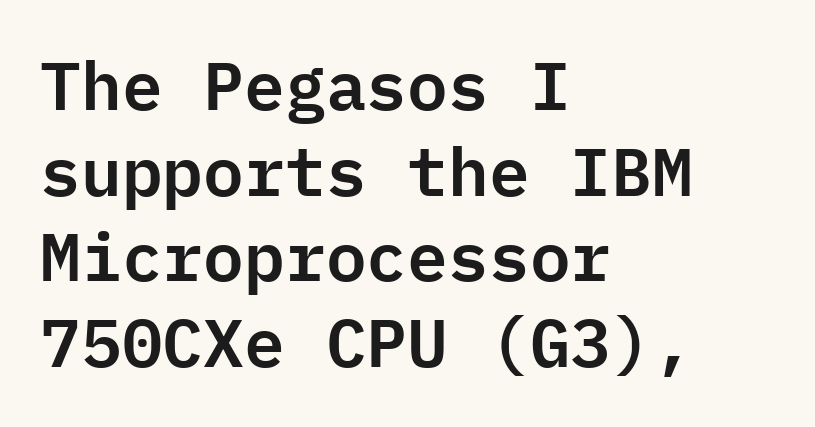
Spacing between characters is what you'd get straight out of the box. The face used here is monospaced, like something from a code editor. Stroke terminals: plain, sans-serif. Summary of vertical rhythm: regular, with standard interline spacing. Descenders hang freely into open space.
